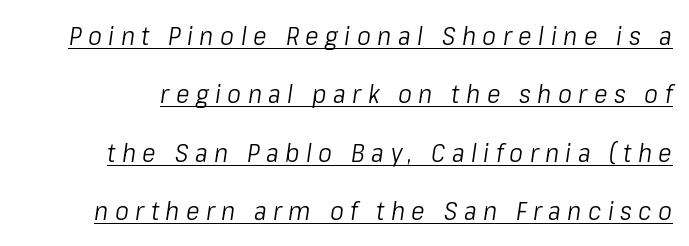
The image shows 26 px text type, italic (leaning right); set loose line spacing (2.25x), unusually wide letter spacing (+0.25 em), underlined.
